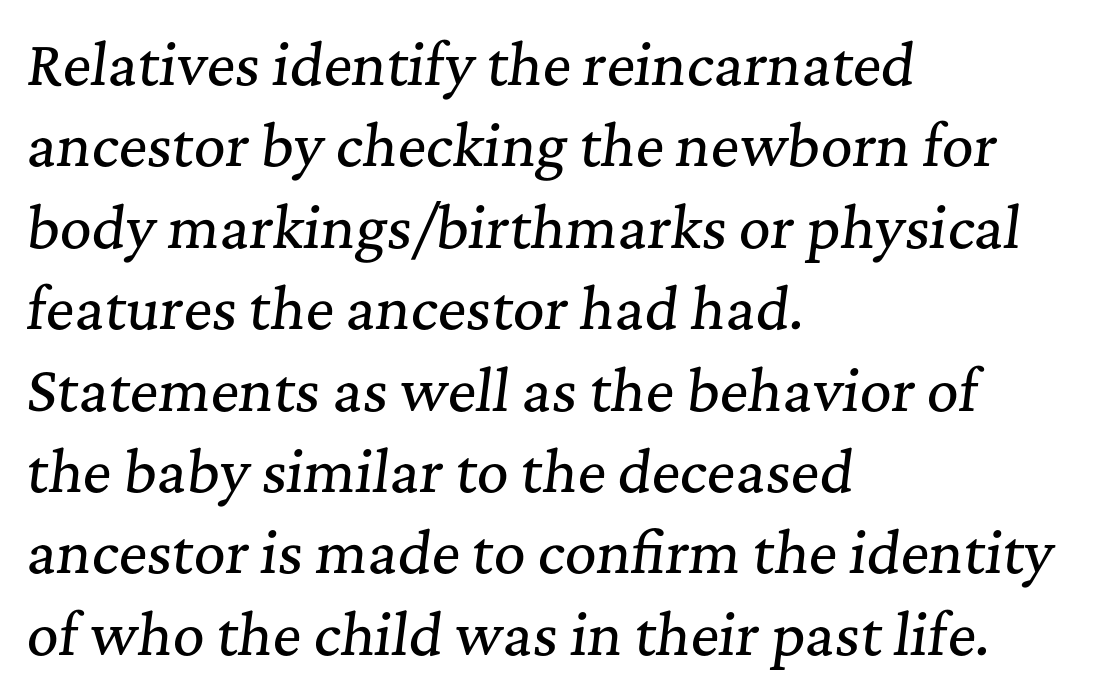
Tall strokes in this sample are angled rather than plumb. These lines sit exactly where default settings would place them. The typeface chosen for these lines features serifs. The face used here is proportionally spaced, like ordinary book or web type.
